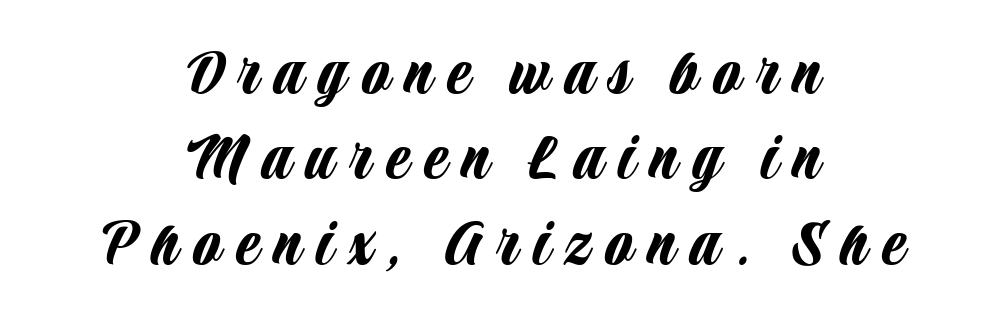
Type style note: lacks serifs. Casual observation: everything's sitting right in the middle. Bare-footed words on every line. Characters follow at a spacing far wider than the type designer built in.
